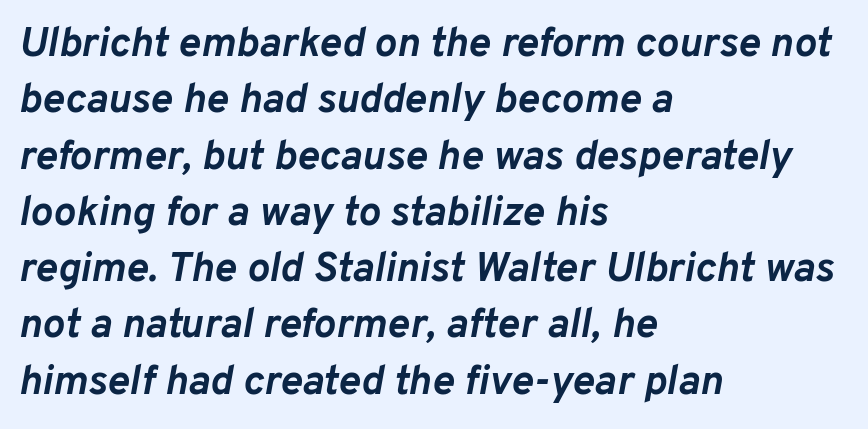
Regular leading. Descenders are the only things crossing below the line. A typesetter would call this zero additional tracking. The lettering tilts uniformly, giving the passage an italic look.
